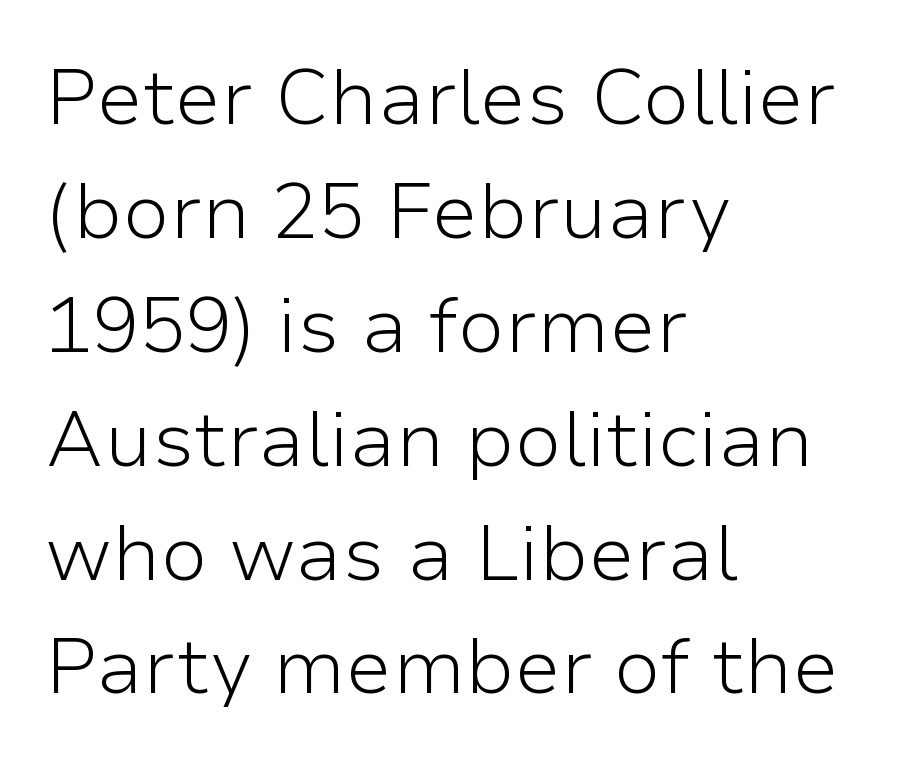
Q: Is the text bold? A: No.
Q: Is the text italic (slanted)? A: No, it is upright.
Q: Is the typeface a serif or a sans-serif typeface? A: Sans-serif.
Q: Is the text underlined? A: No.
Q: How is the paragraph aligned? A: Left-aligned.
Q: Is the spacing between letters normal or unusually wide? A: Normal.
Q: Is the spacing between lines tight, normal or loose? A: Normal.
Q: Width (condensed, normal, or wide)? A: Normal.
Q: Stroke contrast? A: Low.
Q: x-height? A: Medium.
Q: Monospaced? A: No.
